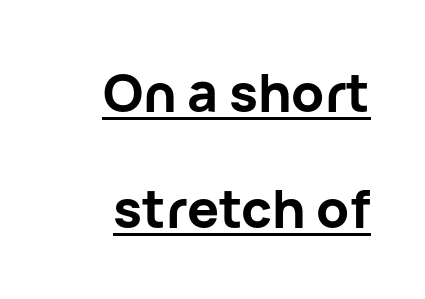
The image shows 53 px bold sans-serif type, upright; set right-aligned, loose line spacing (2.18x), normal letter spacing, underlined; low stroke contrast and a medium x-height.
